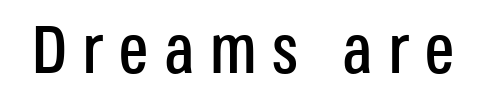
The image shows 69 px condensed sans-serif type, upright; set unusually wide letter spacing (+0.21 em), not underlined; low stroke contrast and a large x-height.
